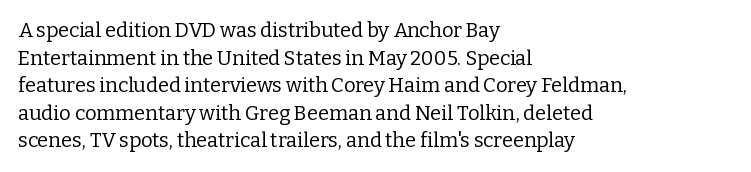
The image shows 20 px text type, upright; set left-aligned, normal line spacing (1.38x), normal letter spacing, not underlined.
